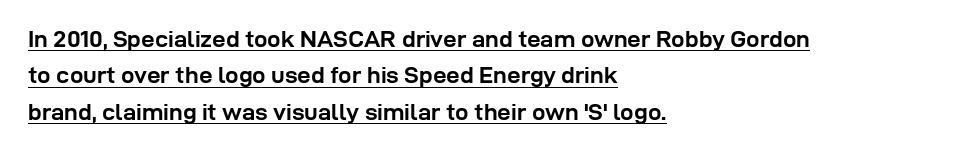
{"italic": "no", "bold": "yes", "underline": "yes", "align": "left", "line_spacing": "normal", "line_spacing_ratio": 1.52, "letter_spacing": "normal", "letter_spacing_em": 0.0, "glyph_px": 24}
